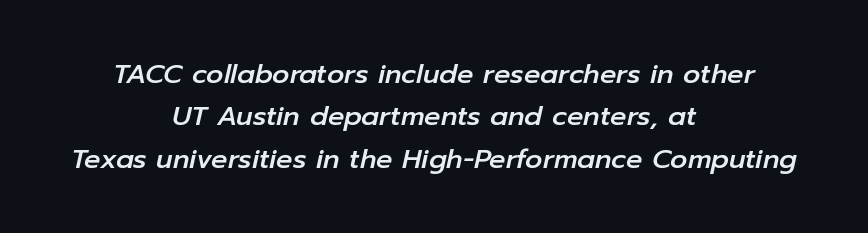
The image shows 27 px text type, italic (leaning right); set centered, normal line spacing (1.57x), normal letter spacing, not underlined.
